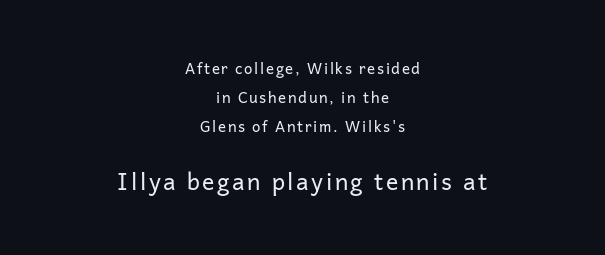
The image shows 23 px text type, upright; set centered, loose line spacing (1.95x), not underlined; the second (bottom) block is 1.53x larger.
